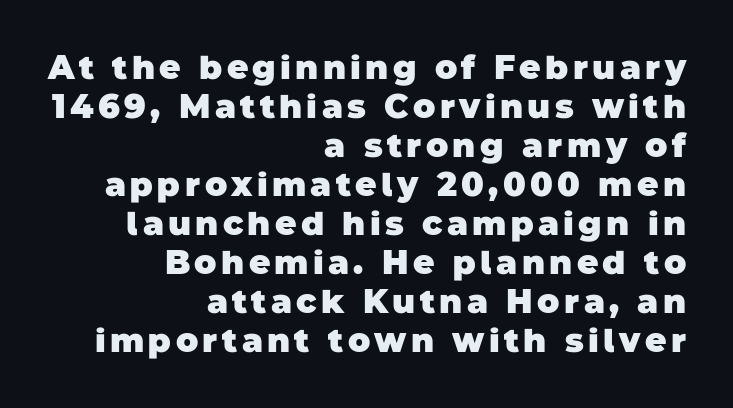
The image shows 33 px heavy sans-serif type; set right-aligned, line spacing 1.18x, not underlined; low stroke contrast and a large x-height.
